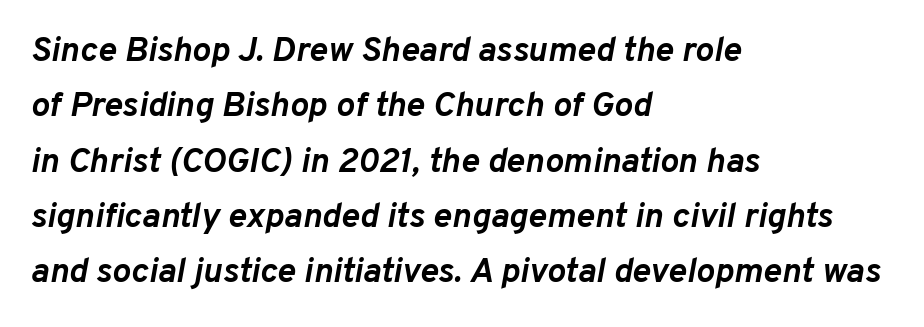
{"italic": "yes", "lean": "right", "slant_degrees": 10, "bold": "yes", "weight": "semibold", "width": "normal", "stroke_contrast": "low", "x_height": "medium", "monospaced": "no", "underline": "no", "align": "left", "line_spacing": "normal", "line_spacing_ratio": 1.58, "letter_spacing": "normal", "letter_spacing_em": 0.0, "glyph_px": 35}
